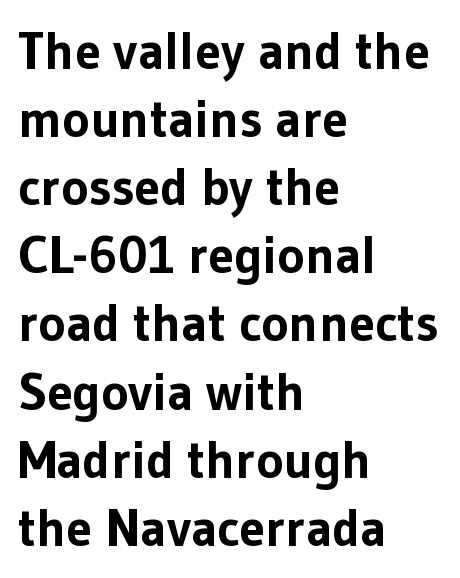
Q: Is the text bold? A: Yes.
Q: Is the text italic (slanted)? A: No, it is upright.
Q: Is the typeface a serif or a sans-serif typeface? A: Sans-serif.
Q: Is the text underlined? A: No.
Q: How is the paragraph aligned? A: Left-aligned.
Q: Is the spacing between letters normal or unusually wide? A: Normal.
Q: Is the spacing between lines tight, normal or loose? A: Normal.
Q: Width (condensed, normal, or wide)? A: Normal.
Q: Stroke contrast? A: Low.
Q: x-height? A: Medium.
Q: Monospaced? A: No.
